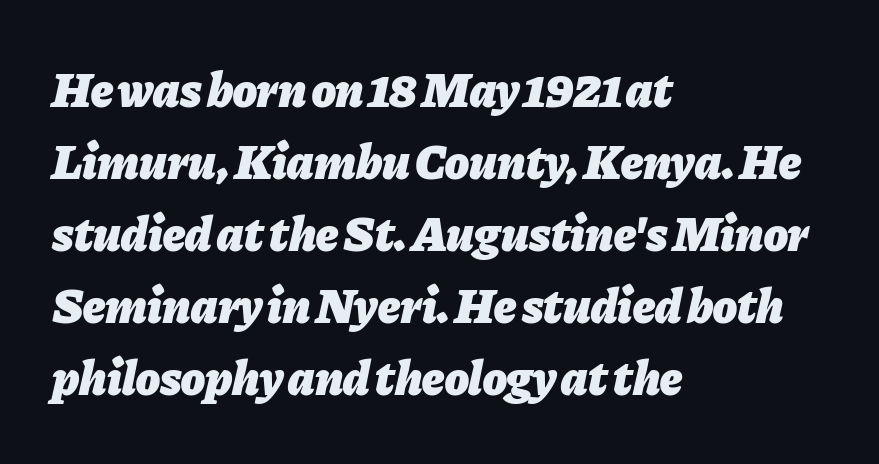
If you drew a line through each stem, it would be angled. This sample has the flowing, uneven cadence of proportional lettering. The specimen omits any rule beneath the text block's lines. Honestly, the letter spacing is just normal — you wouldn't notice it.
